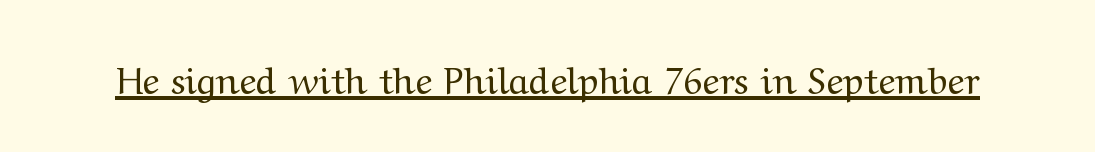
The passage shown has conventional tracking throughout. No chunkiness to these letters — they're not bold. Character widths vary here, with narrow letters taking less room than wide ones. Notice how a bar underscores the lettering throughout. Note: serifs present on the glyphs. It's the straight-up-and-down kind of type.
